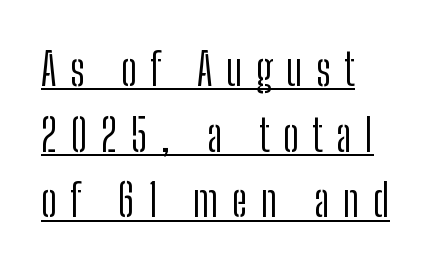
Does a line run under the words? Yes, clearly. One glance says typical: line gaps are just what's usual. Is this a fixed-width face? No — the glyphs have proportional, varying widths. Every character sits straight up, as roman type does. Horizontal alignment here is leftward, the default for most running prose.
